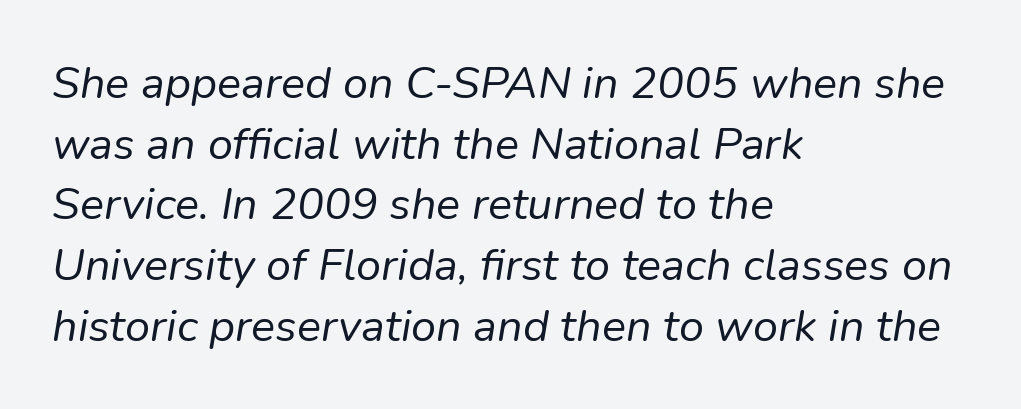
{"italic": "yes", "lean": "right", "slant_degrees": 9, "bold": "no", "weight": "regular", "width": "normal", "stroke_contrast": "low", "x_height": "medium", "monospaced": "no", "underline": "no", "align": "left", "line_spacing": "normal", "line_spacing_ratio": 1.35, "letter_spacing": "normal", "letter_spacing_em": 0.0, "glyph_px": 45}
